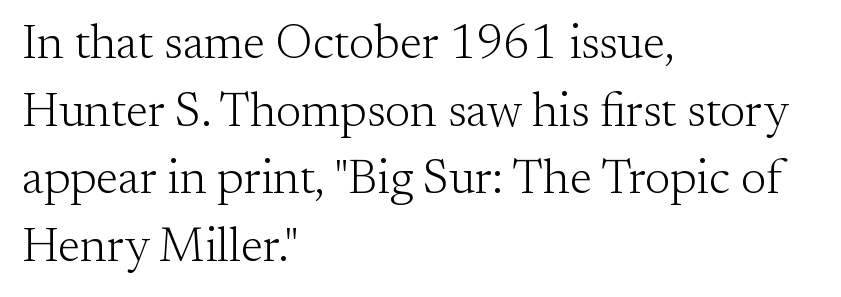
The image shows 48 px light serif type, upright; set left-aligned, normal line spacing (1.41x), normal letter spacing, not underlined; medium stroke contrast and a small x-height.
